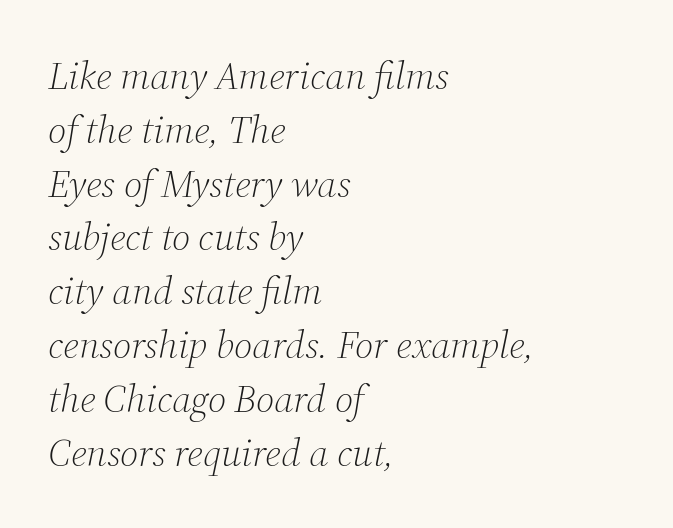
The image shows 39 px light serif type, italic (leaning right); set left-aligned, normal line spacing (1.38x), normal letter spacing, not underlined; medium stroke contrast and a medium x-height.
